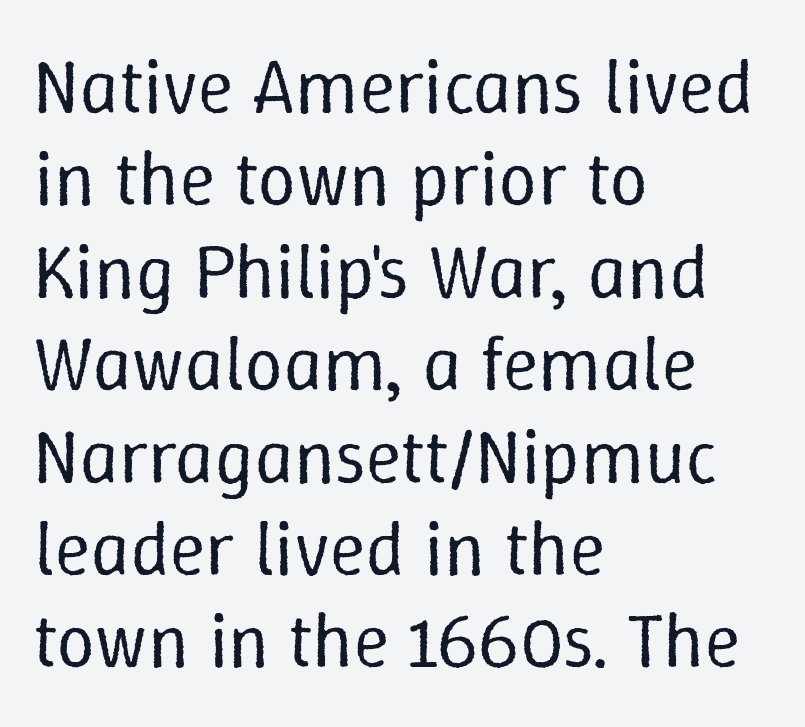
You could not count columns in this text — the font is proportionally spaced. Plain, unruled lines of type. Weight: in the light-to-regular range. Caption: multi-line text, flush left, ragged right. You could call the tracking neutral — neither tight nor loose.
